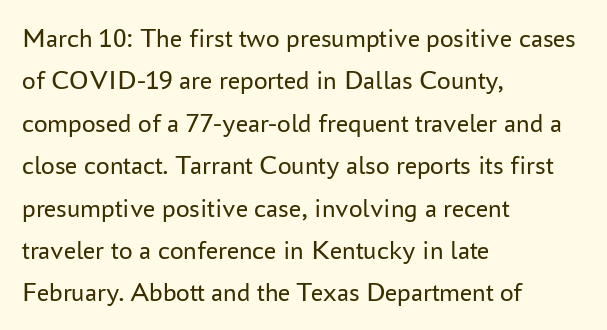
{"italic": "no", "bold": "no", "underline": "no", "align": "left", "line_spacing": "normal", "line_spacing_ratio": 1.57, "letter_spacing": "normal", "letter_spacing_em": 0.0, "glyph_px": 27}
